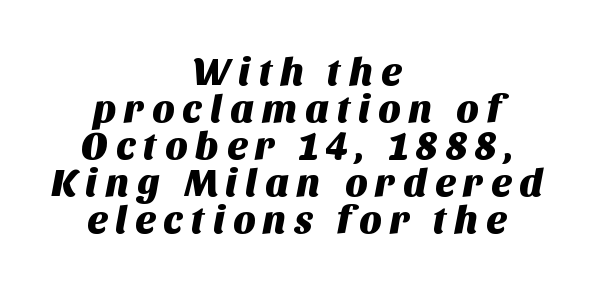
{"serif": "no", "width": "normal", "stroke_contrast": "medium", "x_height": "large", "monospaced": "no", "underline": "no", "align": "center", "line_spacing": "tight", "line_spacing_ratio": 0.95, "glyph_px": 39}
